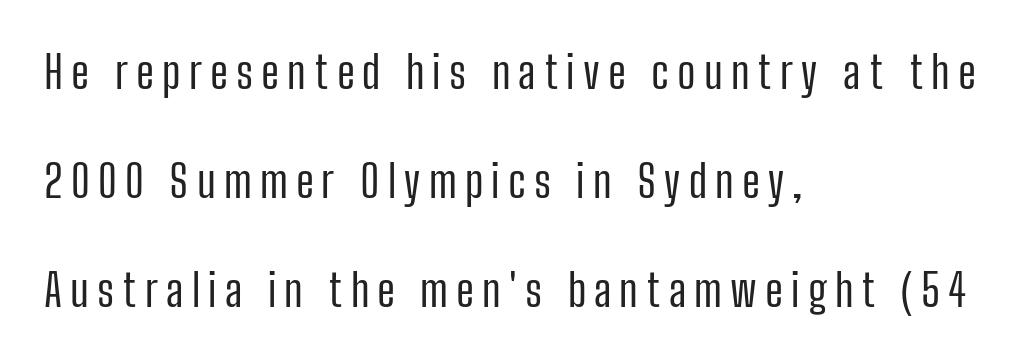
The image shows 45 px regular-weight, condensed sans-serif type, upright; set left-aligned, loose line spacing (2.42x), not underlined; low stroke contrast and a medium x-height.
